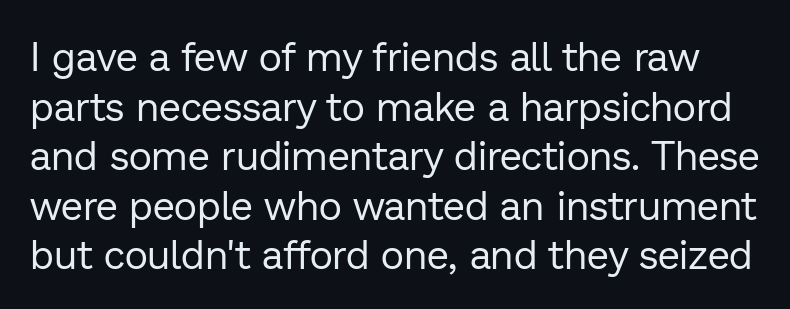
{"serif": "no", "italic": "no", "bold": "no", "weight": "regular", "width": "normal", "stroke_contrast": "low", "x_height": "medium", "monospaced": "no", "underline": "no", "line_spacing_ratio": 1.24, "letter_spacing": "normal", "letter_spacing_em": 0.0, "glyph_px": 40}
